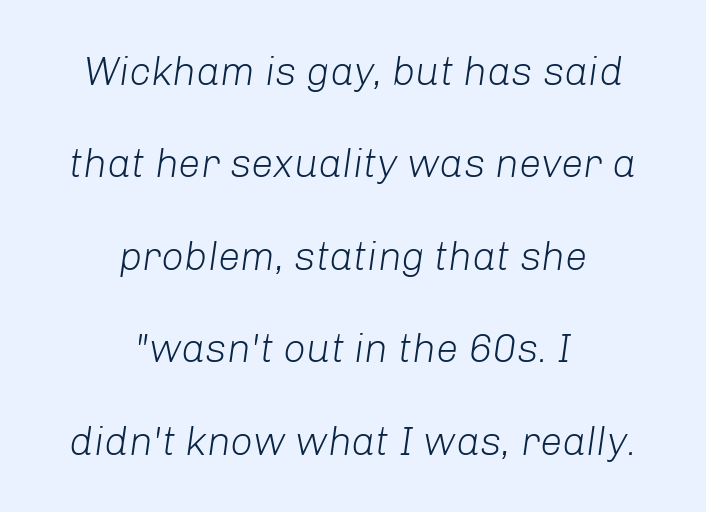
The image shows 40 px light type, italic (leaning right); set centered, loose line spacing (2.31x), normal letter spacing, not underlined; low stroke contrast and a medium x-height.
